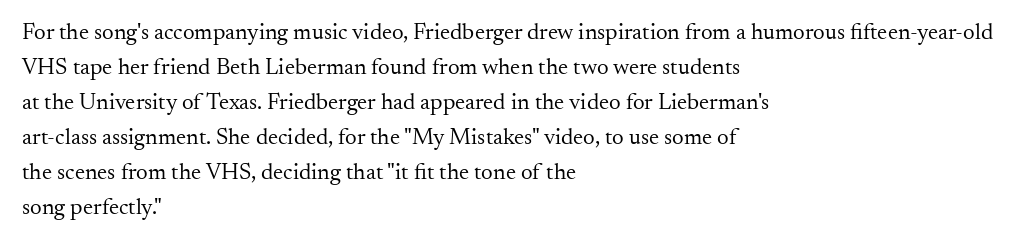
Q: Is the text bold? A: No.
Q: Is the text italic (slanted)? A: No, it is upright.
Q: Is the text underlined? A: No.
Q: How is the paragraph aligned? A: Left-aligned.
Q: Is the spacing between letters normal or unusually wide? A: Normal.
Q: Is the spacing between lines tight, normal or loose? A: Normal.
